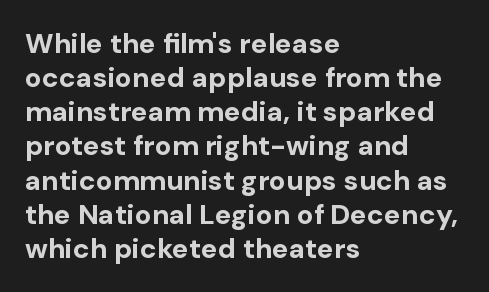
Q: Is the text bold? A: Yes.
Q: Is the text italic (slanted)? A: No, it is upright.
Q: Is the typeface a serif or a sans-serif typeface? A: Sans-serif.
Q: Is the text underlined? A: No.
Q: How is the paragraph aligned? A: Left-aligned.
Q: Is the spacing between letters normal or unusually wide? A: Normal.
Q: Width (condensed, normal, or wide)? A: Normal.
Q: Stroke contrast? A: Low.
Q: x-height? A: Medium.
Q: Monospaced? A: No.
